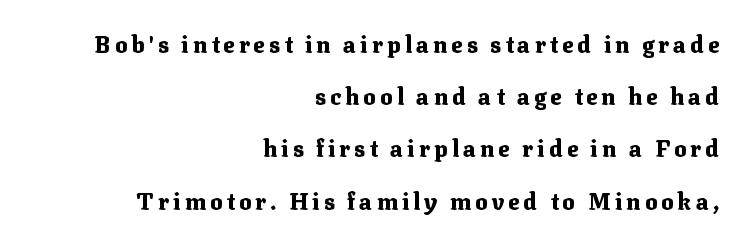
{"italic": "no", "bold": "yes", "underline": "no", "align": "right", "line_spacing": "loose", "line_spacing_ratio": 2.27, "glyph_px": 23}
